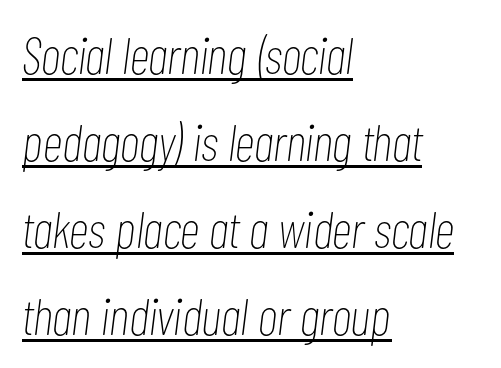
The image shows 52 px thin, condensed type, italic (leaning right); set left-aligned, normal line spacing (1.67x), normal letter spacing, underlined; low stroke contrast and a medium x-height.
